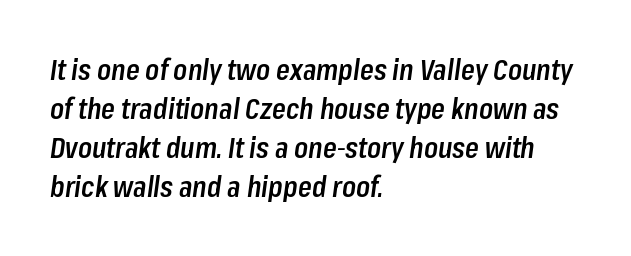
Q: Is the text bold? A: Semi-bold.
Q: Is the text italic (slanted)? A: Yes, it leans right by about 8 degrees.
Q: Is the text underlined? A: No.
Q: How is the paragraph aligned? A: Left-aligned.
Q: Is the spacing between letters normal or unusually wide? A: Normal.
Q: Is the spacing between lines tight, normal or loose? A: Normal.
Q: Width (condensed, normal, or wide)? A: Condensed.
Q: Stroke contrast? A: Low.
Q: x-height? A: Medium.
Q: Monospaced? A: No.
